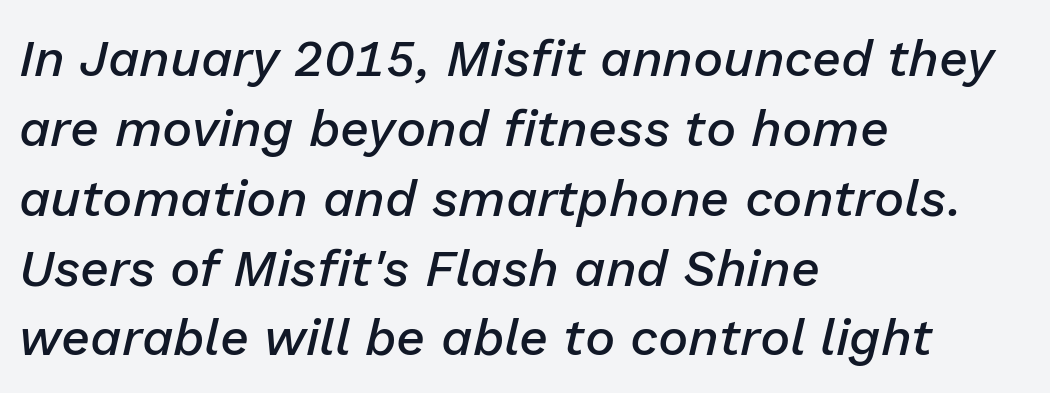
{"italic": "yes", "lean": "right", "slant_degrees": 13, "bold": "semi", "weight": "semibold", "width": "normal", "stroke_contrast": "low", "x_height": "medium", "monospaced": "no", "underline": "no", "align": "left", "line_spacing": "normal", "line_spacing_ratio": 1.37, "letter_spacing": "normal", "letter_spacing_em": 0.0, "glyph_px": 51}
